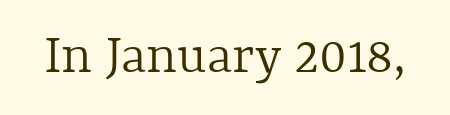
{"italic": "no", "bold": "no", "weight": "light", "width": "normal", "x_height": "medium", "monospaced": "no", "underline": "no", "letter_spacing": "normal", "letter_spacing_em": 0.0, "glyph_px": 59}
